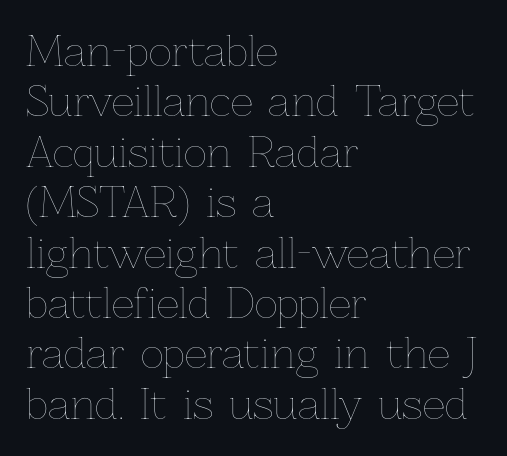
Q: Is the text bold? A: No.
Q: Is the text italic (slanted)? A: No, it is upright.
Q: Is the text underlined? A: No.
Q: How is the paragraph aligned? A: Left-aligned.
Q: Is the spacing between letters normal or unusually wide? A: Normal.
Q: Is the spacing between lines tight, normal or loose? A: Normal.
Q: Width (condensed, normal, or wide)? A: Normal.
Q: Stroke contrast? A: Low.
Q: x-height? A: Medium.
Q: Monospaced? A: No.
